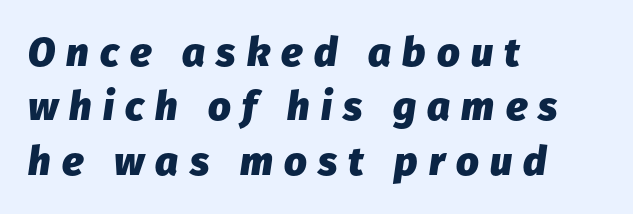
Q: Is the text bold? A: Yes.
Q: Is the text italic (slanted)? A: Yes, it leans right by about 8 degrees.
Q: Is the text underlined? A: No.
Q: How is the paragraph aligned? A: Left-aligned.
Q: Is the spacing between letters normal or unusually wide? A: Unusually wide.
Q: Is the spacing between lines tight, normal or loose? A: Normal.
Q: Width (condensed, normal, or wide)? A: Normal.
Q: Stroke contrast? A: Low.
Q: x-height? A: Medium.
Q: Monospaced? A: No.
